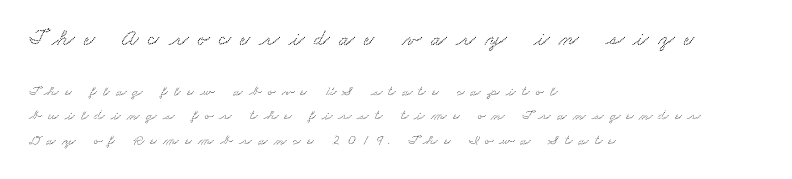
The image shows 23 px text type; set left-aligned, normal line spacing (1.63x), unusually wide letter spacing (+0.4 em), not underlined; the first (top) block is 1.53x larger.
